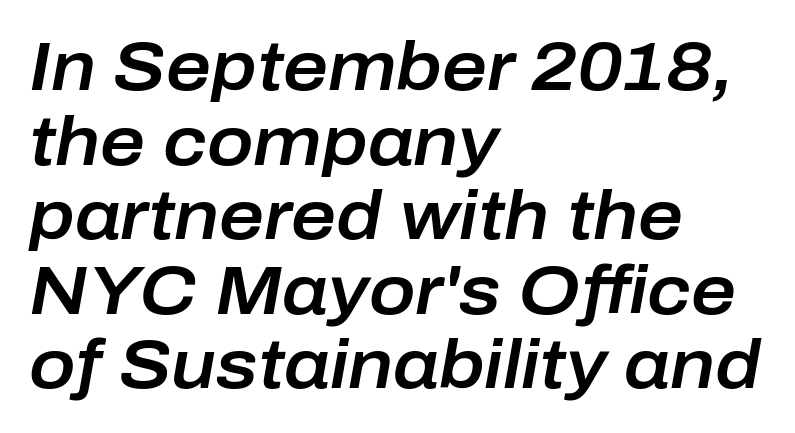
The image shows 69 px text type, italic (leaning right); set left-aligned, tight line spacing (1.08x), normal letter spacing, not underlined; low stroke contrast and a medium x-height.
